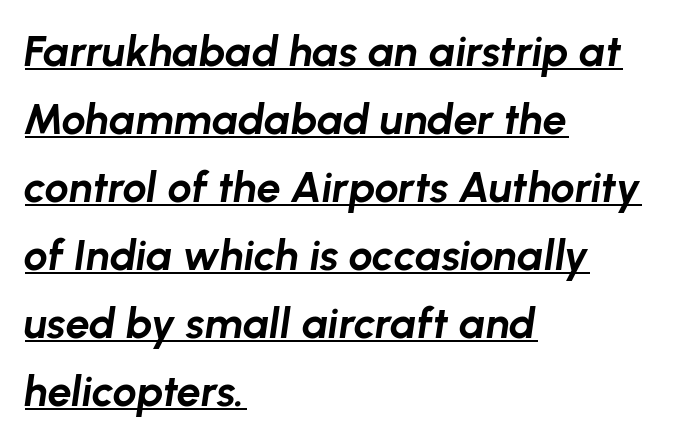
{"italic": "yes", "lean": "right", "slant_degrees": 8, "bold": "yes", "weight": "bold", "width": "normal", "stroke_contrast": "low", "x_height": "medium", "monospaced": "no", "underline": "yes", "align": "left", "line_spacing": "normal", "line_spacing_ratio": 1.58, "letter_spacing": "normal", "letter_spacing_em": 0.0, "glyph_px": 43}
